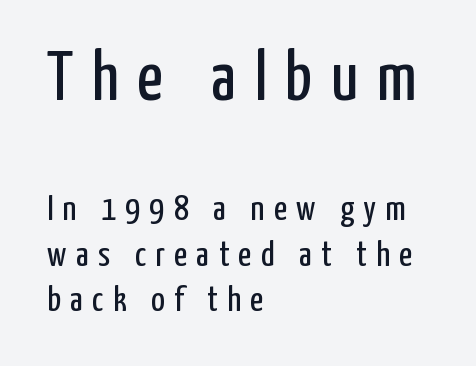
The image shows 71 px regular-weight, condensed sans-serif type, upright; set left-aligned, normal line spacing (1.26x), unusually wide letter spacing (+0.26 em), not underlined; the first (top) block is 1.97x larger; low stroke contrast and a medium x-height.
